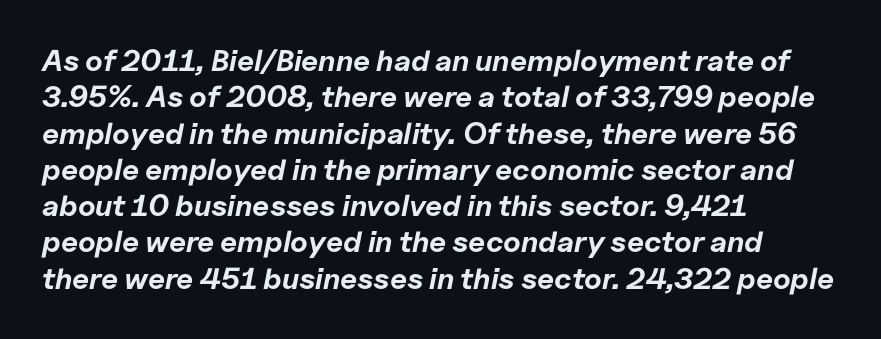
Q: Is the text bold? A: Yes.
Q: Is the text italic (slanted)? A: Yes, it leans right by about 11 degrees.
Q: Is the text underlined? A: No.
Q: How is the paragraph aligned? A: Left-aligned.
Q: Is the spacing between letters normal or unusually wide? A: Normal.
Q: Width (condensed, normal, or wide)? A: Normal.
Q: Stroke contrast? A: Low.
Q: x-height? A: Medium.
Q: Monospaced? A: No.
